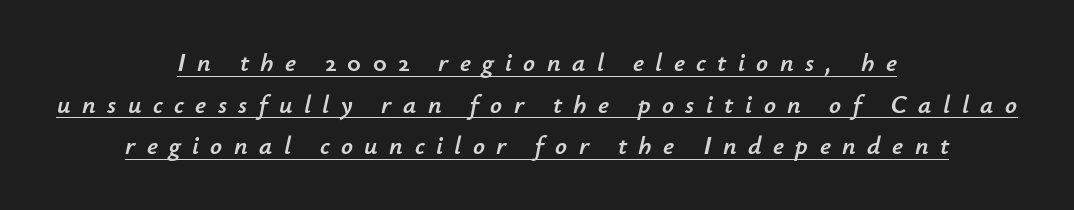
The image shows 26 px text type, italic (leaning right); set centered, normal line spacing (1.6x), unusually wide letter spacing (+0.44 em), underlined.
